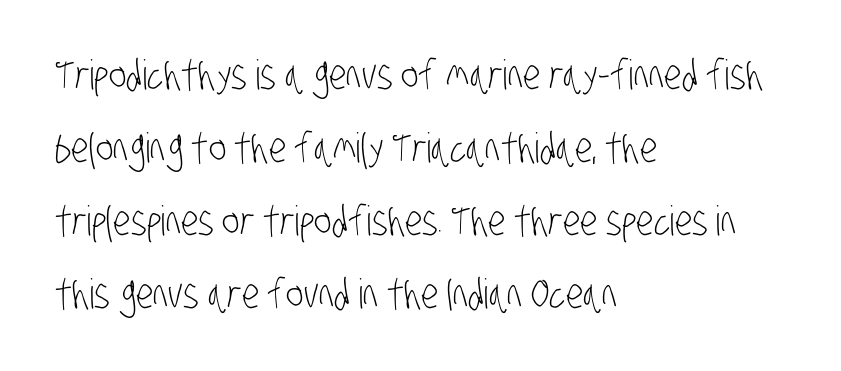
The image shows 41 px light, condensed sans-serif type; set left-aligned, line spacing 1.78x, normal letter spacing, not underlined; low stroke contrast and a large x-height.
